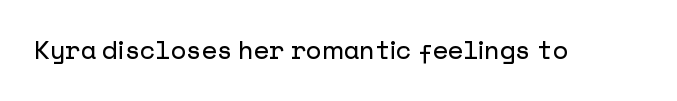
Q: Is the text italic (slanted)? A: No, it is upright.
Q: Is the text underlined? A: No.
Q: Is the spacing between letters normal or unusually wide? A: Normal.
